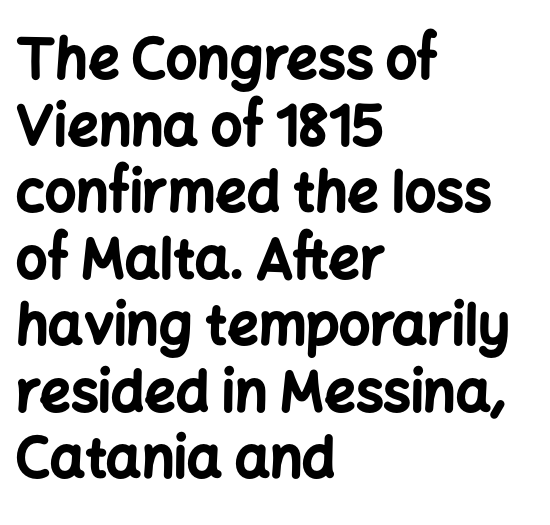
{"serif": "no", "italic": "no", "bold": "yes", "weight": "bold", "width": "normal", "stroke_contrast": "low", "x_height": "medium", "monospaced": "no", "underline": "no", "align": "left", "line_spacing_ratio": 1.21, "letter_spacing": "normal", "letter_spacing_em": 0.0, "glyph_px": 55}
